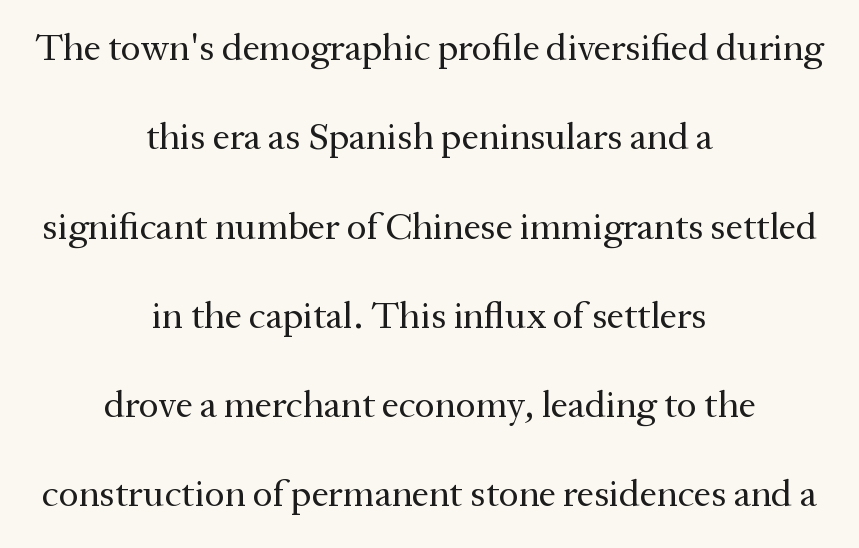
{"serif": "yes", "italic": "no", "bold": "no", "weight": "regular", "width": "normal", "stroke_contrast": "medium", "x_height": "medium", "monospaced": "no", "underline": "no", "align": "center", "line_spacing": "loose", "line_spacing_ratio": 2.35, "letter_spacing": "normal", "letter_spacing_em": 0.0, "glyph_px": 38}
